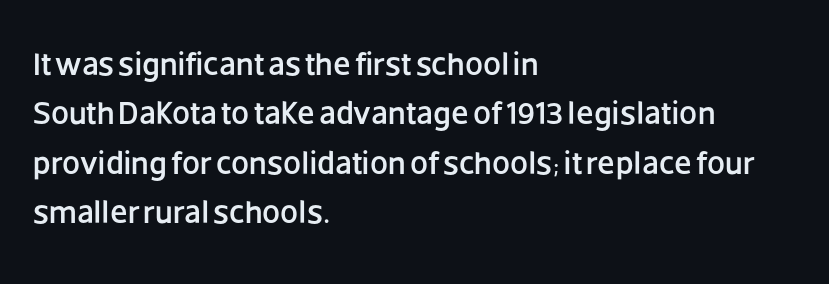
Stroke terminals: plain, sans-serif. Does extra space separate the letters? No, they use regular spacing. A clean baseline with only descenders dipping below it. How would I describe the line gaps? Plain and ordinary. The face used here is proportionally spaced, like ordinary book or web type. This sample is left-justified, so line endings fall wherever the words run out.
